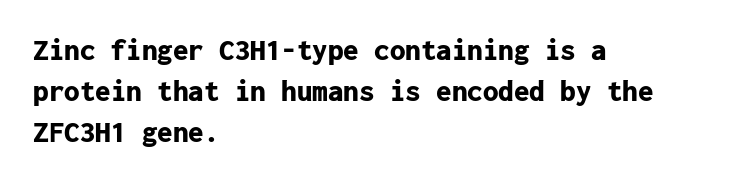
Q: Is the text bold? A: Yes.
Q: Is the text italic (slanted)? A: No, it is upright.
Q: Is the typeface a serif or a sans-serif typeface? A: Sans-serif.
Q: Is the text underlined? A: No.
Q: How is the paragraph aligned? A: Left-aligned.
Q: Is the spacing between letters normal or unusually wide? A: Normal.
Q: Is the spacing between lines tight, normal or loose? A: Normal.
Q: Width (condensed, normal, or wide)? A: Normal.
Q: Stroke contrast? A: Low.
Q: x-height? A: Medium.
Q: Monospaced? A: Yes.
